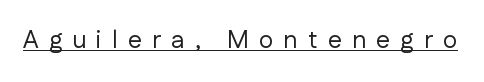
Q: Is the text bold? A: No.
Q: Is the text italic (slanted)? A: No, it is upright.
Q: Is the text underlined? A: Yes.
Q: Is the spacing between letters normal or unusually wide? A: Unusually wide.
